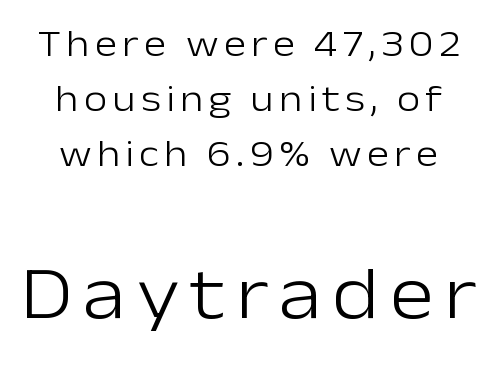
Q: Is the text bold? A: No.
Q: Is the text italic (slanted)? A: No, it is upright.
Q: Is the typeface a serif or a sans-serif typeface? A: Sans-serif.
Q: Is the text underlined? A: No.
Q: How is the paragraph aligned? A: Centered.
Q: Is the spacing between lines tight, normal or loose? A: Normal.
Q: Which block of text is set in a larger size, the first (top) or the second (bottom)? A: The second (bottom) one.
Q: Width (condensed, normal, or wide)? A: Normal.
Q: Stroke contrast? A: Low.
Q: x-height? A: Medium.
Q: Monospaced? A: No.
